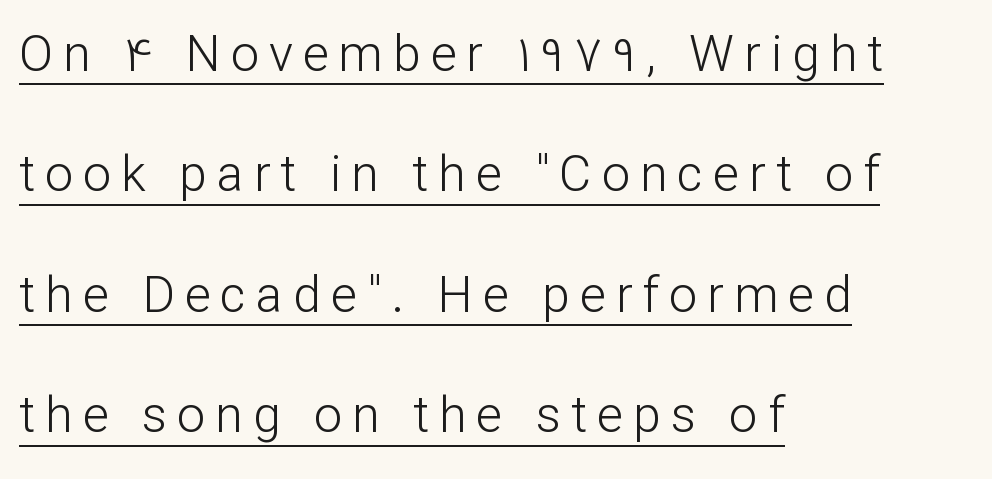
The image shows 50 px light sans-serif type, upright; set left-aligned, loose line spacing (2.41x), unusually wide letter spacing (+0.2 em), underlined; low stroke contrast and a medium x-height.
